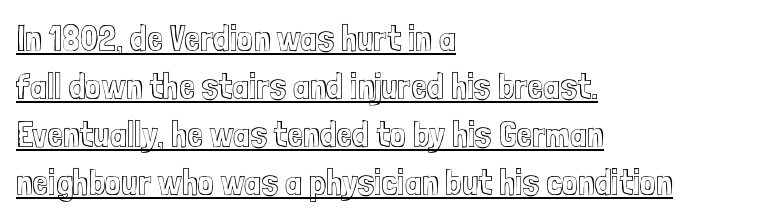
{"italic": "no", "width": "condensed", "x_height": "medium", "monospaced": "no", "underline": "yes", "align": "left", "line_spacing": "normal", "line_spacing_ratio": 1.33, "letter_spacing": "normal", "letter_spacing_em": 0.0, "glyph_px": 36}
